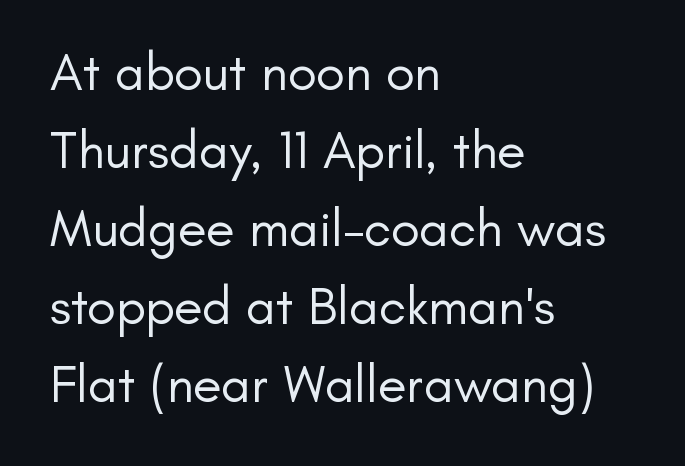
{"serif": "no", "italic": "no", "bold": "no", "weight": "regular", "width": "normal", "stroke_contrast": "low", "x_height": "small", "monospaced": "no", "underline": "no", "align": "left", "line_spacing": "normal", "line_spacing_ratio": 1.47, "letter_spacing": "normal", "letter_spacing_em": 0.0, "glyph_px": 53}
